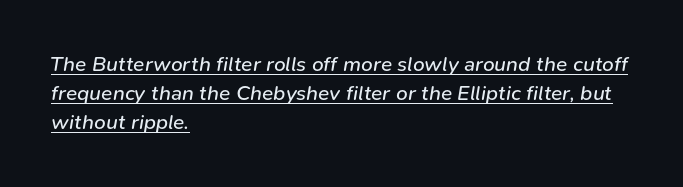
Caption: standard tracking, unaltered. The designer left line spacing at the default. Short and long lines alike share a common starting point at left. The glyphs are accompanied by a horizontal stroke just below them.
